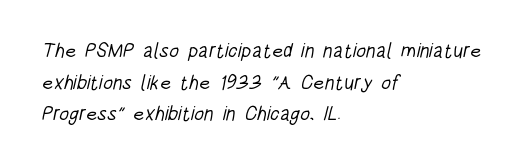
{"bold": "no", "underline": "no", "align": "left", "line_spacing": "normal", "line_spacing_ratio": 1.58, "letter_spacing": "normal", "letter_spacing_em": 0.0, "glyph_px": 20}
